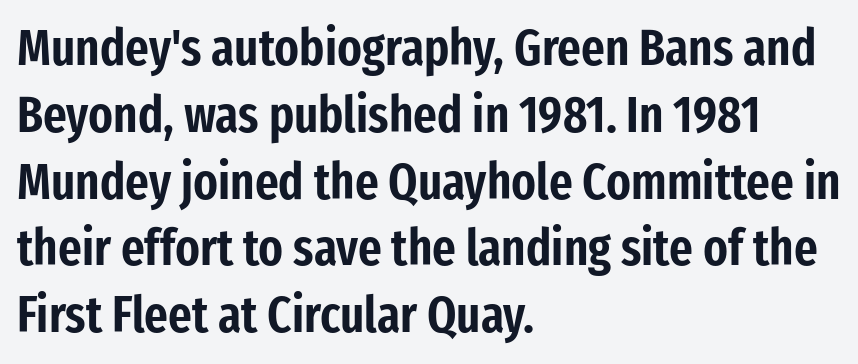
{"serif": "no", "italic": "no", "width": "condensed", "stroke_contrast": "low", "x_height": "medium", "monospaced": "no", "underline": "no", "align": "left", "line_spacing": "normal", "line_spacing_ratio": 1.31, "letter_spacing": "normal", "letter_spacing_em": 0.0, "glyph_px": 51}
